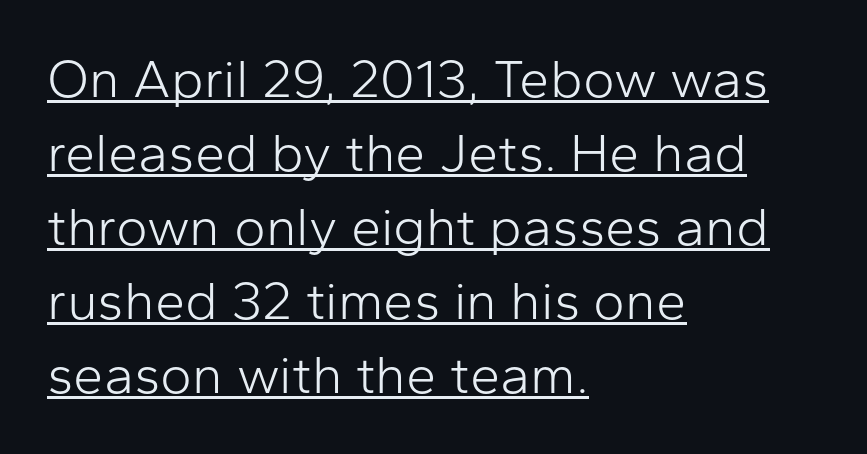
Q: Is the text bold? A: No.
Q: Is the text italic (slanted)? A: No, it is upright.
Q: Is the typeface a serif or a sans-serif typeface? A: Sans-serif.
Q: Is the text underlined? A: Yes.
Q: How is the paragraph aligned? A: Left-aligned.
Q: Is the spacing between letters normal or unusually wide? A: Normal.
Q: Is the spacing between lines tight, normal or loose? A: Normal.
Q: Width (condensed, normal, or wide)? A: Normal.
Q: Stroke contrast? A: Low.
Q: x-height? A: Medium.
Q: Monospaced? A: No.
